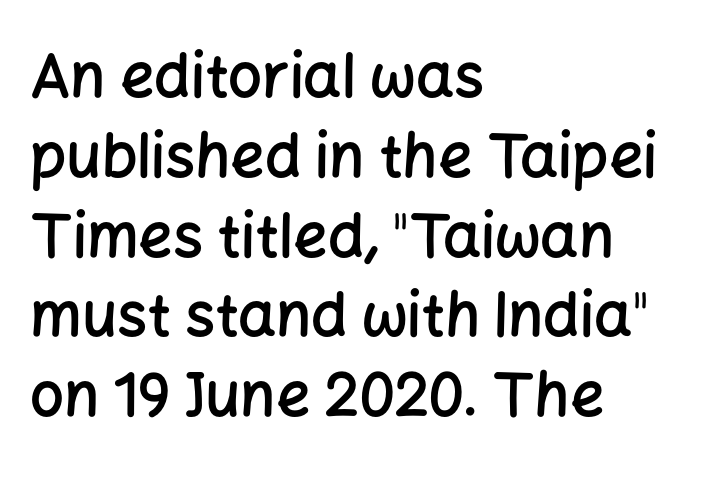
The image shows 60 px semibold sans-serif type, upright; set left-aligned, normal line spacing (1.33x), normal letter spacing, not underlined; low stroke contrast and a medium x-height.
